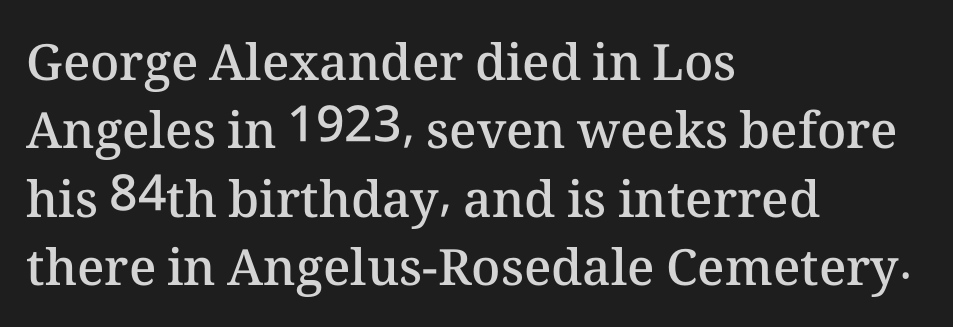
Q: Is the text bold? A: Semi-bold.
Q: Is the text italic (slanted)? A: No, it is upright.
Q: Is the text underlined? A: No.
Q: How is the paragraph aligned? A: Left-aligned.
Q: Is the spacing between letters normal or unusually wide? A: Normal.
Q: Is the spacing between lines tight, normal or loose? A: Normal.
Q: Width (condensed, normal, or wide)? A: Normal.
Q: Stroke contrast? A: Medium.
Q: x-height? A: Medium.
Q: Monospaced? A: No.
